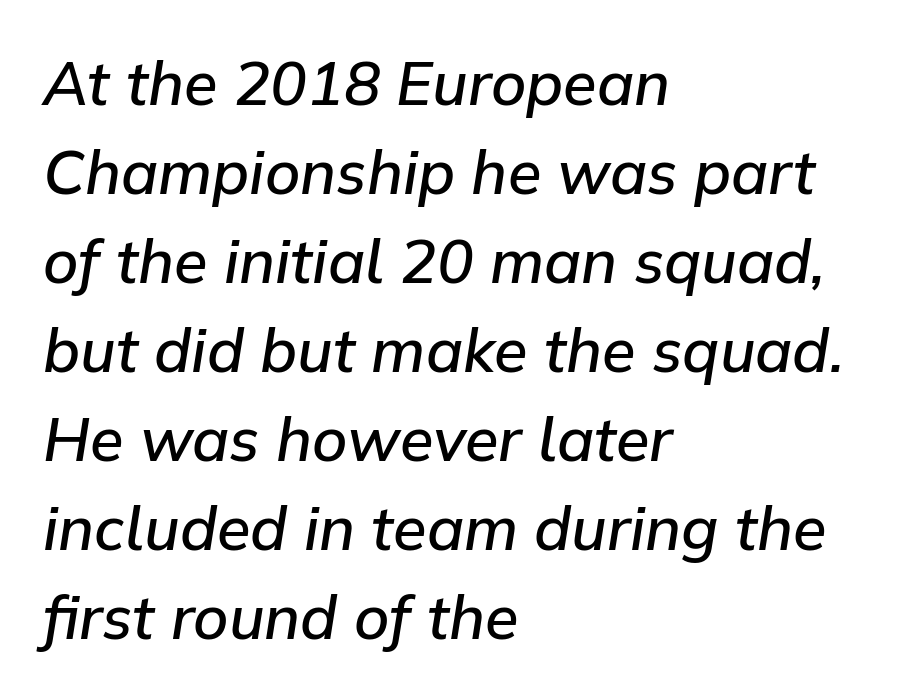
Q: Is the text bold? A: Semi-bold.
Q: Is the text italic (slanted)? A: Yes, it leans right by about 9 degrees.
Q: Is the text underlined? A: No.
Q: How is the paragraph aligned? A: Left-aligned.
Q: Is the spacing between letters normal or unusually wide? A: Normal.
Q: Is the spacing between lines tight, normal or loose? A: Normal.
Q: Width (condensed, normal, or wide)? A: Normal.
Q: Stroke contrast? A: Low.
Q: x-height? A: Medium.
Q: Monospaced? A: No.
